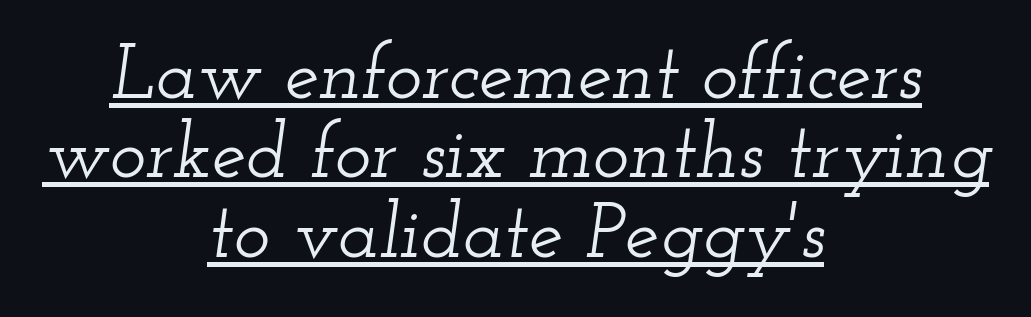
Q: Is the text italic (slanted)? A: Yes, it leans right by about 12 degrees.
Q: Is the typeface a serif or a sans-serif typeface? A: Serif.
Q: Is the text underlined? A: Yes.
Q: How is the paragraph aligned? A: Centered.
Q: Is the spacing between letters normal or unusually wide? A: Normal.
Q: Is the spacing between lines tight, normal or loose? A: Tight.
Q: Width (condensed, normal, or wide)? A: Wide.
Q: Stroke contrast? A: Low.
Q: x-height? A: Small.
Q: Monospaced? A: No.
